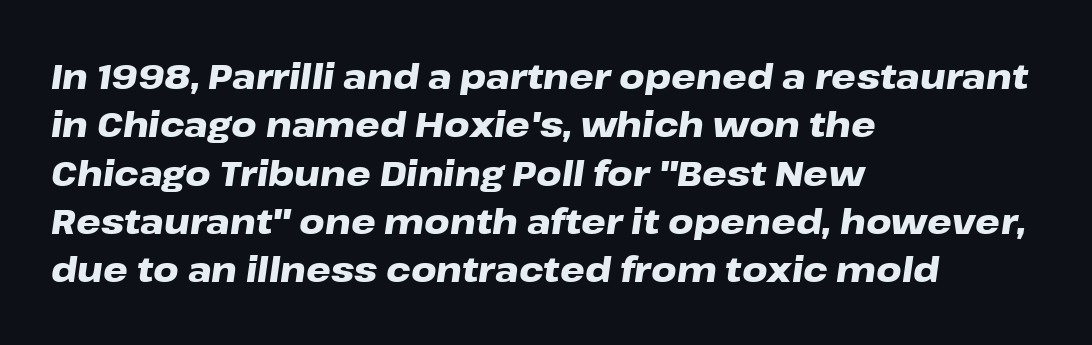
Is this a fixed-width face? No — the glyphs have proportional, varying widths. Regular leading. These lines carry a lot of weight — the face is fully bold. Slant detected: the letters are inclined. Is the block centered? No — it sits flush against the left margin.
